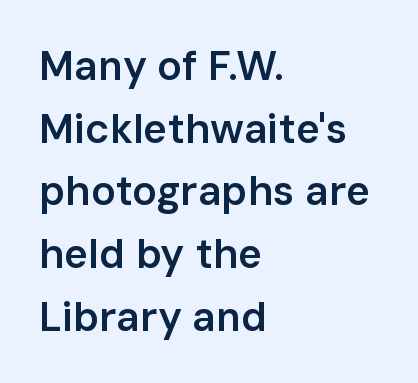
Each word holds together tightly as a unit, with standard inter-letter gaps. Notice how the passage keeps a crisp vertical edge on the left only. Check where the strokes stop: nothing finishes them off — pure sans. A somewhat darkened texture: the type is semibold rather than bold. Upright lettering throughout. The vertical gap from one line to the next is medium.
